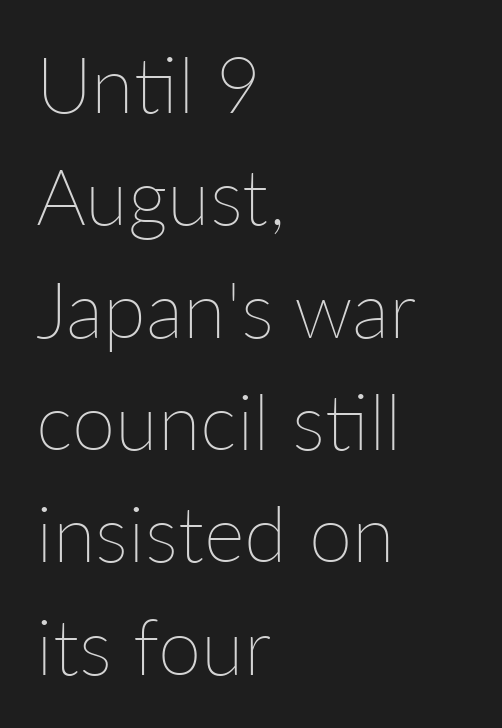
{"italic": "no", "bold": "no", "weight": "thin", "width": "normal", "stroke_contrast": "low", "x_height": "medium", "monospaced": "no", "underline": "no", "align": "left", "line_spacing": "normal", "line_spacing_ratio": 1.44, "letter_spacing": "normal", "letter_spacing_em": 0.0, "glyph_px": 78}
